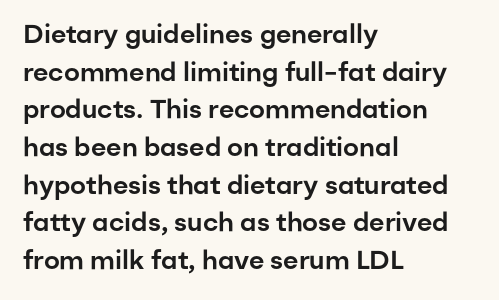
The image shows 26 px text type, upright; set left-aligned, normal line spacing (1.45x), normal letter spacing, not underlined.
